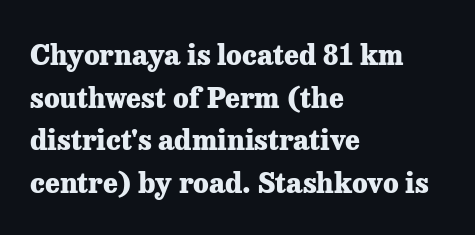
Letter spacing: default. I'd call this a serif setting — the letters wear small feet. Plain, unruled lines of type. Regular leading. Is the block centered? No — it sits flush against the left margin.
